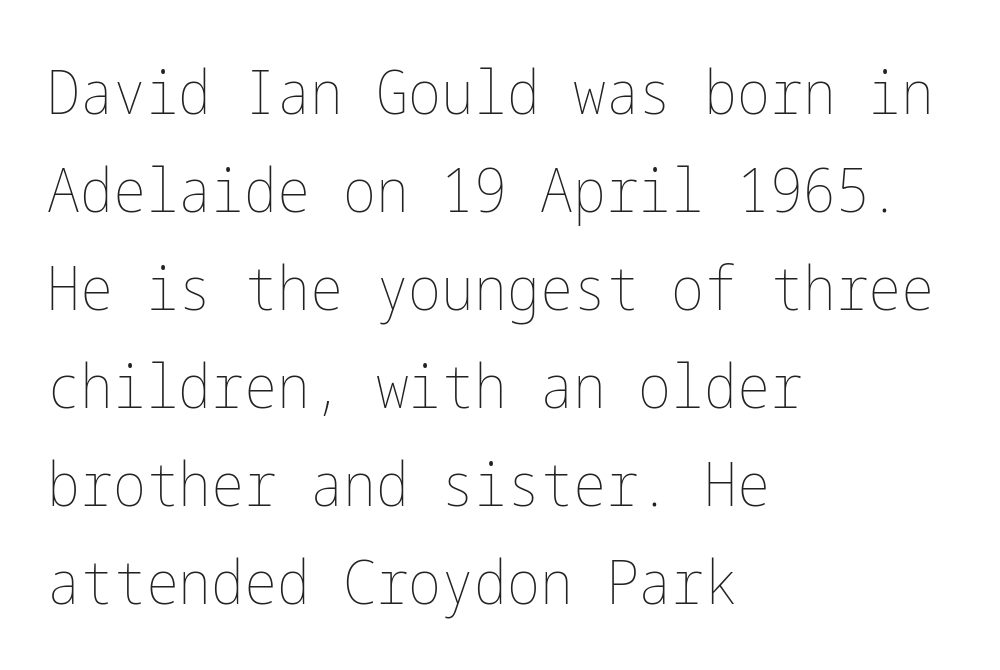
The image shows 62 px thin, condensed type, upright; set left-aligned, normal line spacing (1.58x), normal letter spacing, not underlined; low stroke contrast and a medium x-height.
